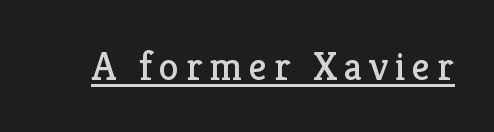
The image shows 41 px regular-weight serif type, upright; set underlined; low stroke contrast and a medium x-height.
